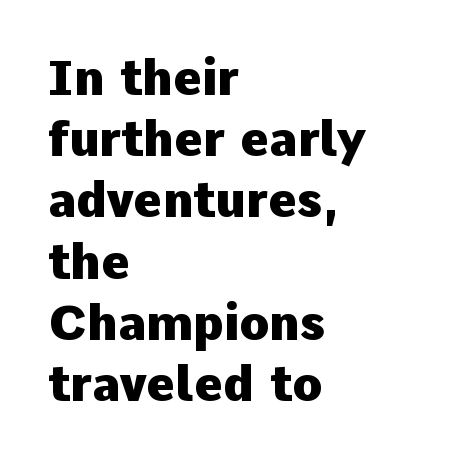
Q: Is the text bold? A: Yes.
Q: Is the text italic (slanted)? A: No, it is upright.
Q: Is the typeface a serif or a sans-serif typeface? A: Sans-serif.
Q: Is the text underlined? A: No.
Q: How is the paragraph aligned? A: Left-aligned.
Q: Is the spacing between letters normal or unusually wide? A: Normal.
Q: Is the spacing between lines tight, normal or loose? A: Normal.
Q: Width (condensed, normal, or wide)? A: Normal.
Q: Stroke contrast? A: Low.
Q: x-height? A: Medium.
Q: Monospaced? A: No.
